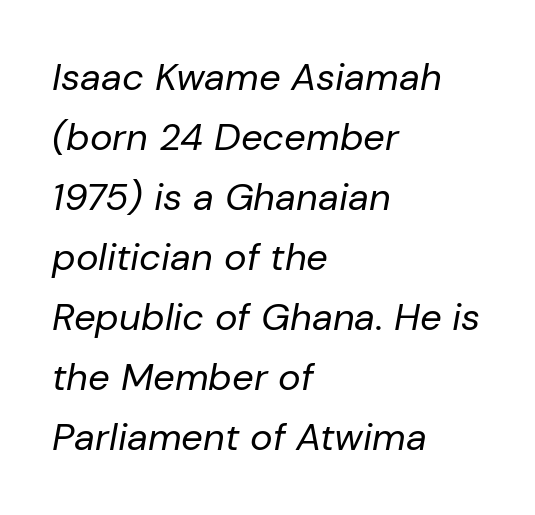
The image shows 38 px regular-weight type, italic (leaning right); set left-aligned, normal line spacing (1.58x), normal letter spacing, not underlined; low stroke contrast and a medium x-height.
